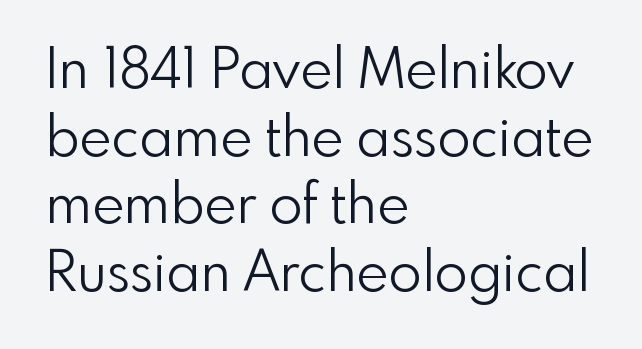
Does the lettering tilt? It doesn't — this is upright. The face looks like a standard text weight, possibly lighter. Horizontal alignment here is leftward, the default for most running prose. The font family rendered here belongs to the sans-serif group.
